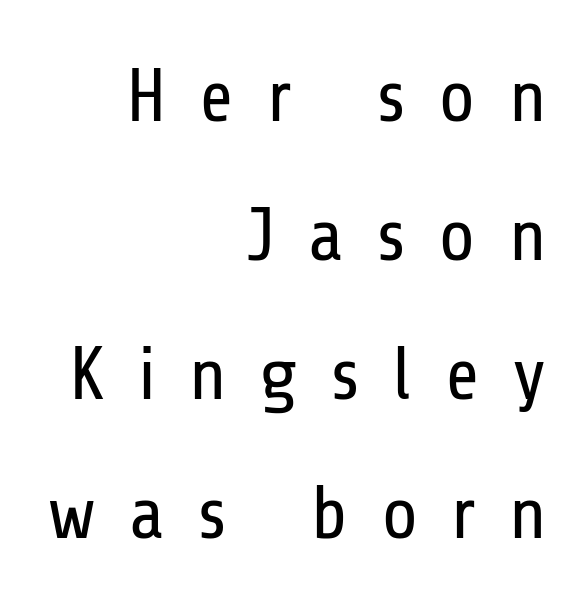
Q: Is the text bold? A: No.
Q: Is the text italic (slanted)? A: No, it is upright.
Q: Is the typeface a serif or a sans-serif typeface? A: Sans-serif.
Q: Is the text underlined? A: No.
Q: How is the paragraph aligned? A: Right-aligned.
Q: Is the spacing between letters normal or unusually wide? A: Unusually wide.
Q: Width (condensed, normal, or wide)? A: Condensed.
Q: Stroke contrast? A: Low.
Q: x-height? A: Medium.
Q: Monospaced? A: No.
